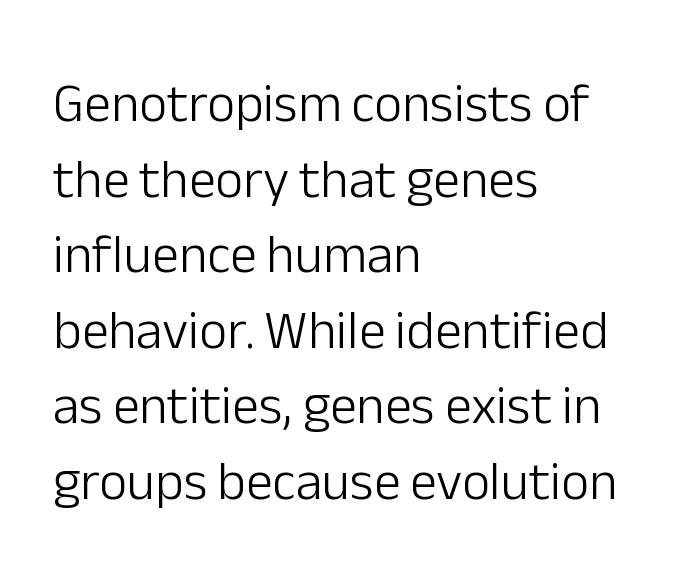
The image shows 54 px light sans-serif type, upright; set left-aligned, normal line spacing (1.4x), normal letter spacing, not underlined; low stroke contrast and a medium x-height.
